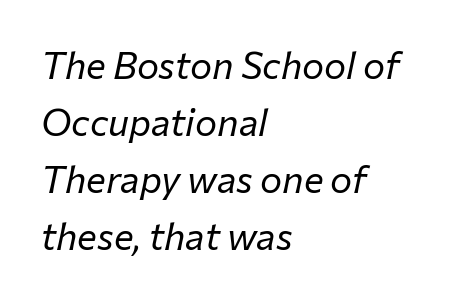
{"italic": "yes", "lean": "right", "slant_degrees": 12, "bold": "no", "weight": "regular", "width": "normal", "stroke_contrast": "low", "x_height": "medium", "monospaced": "no", "underline": "no", "align": "left", "line_spacing": "normal", "line_spacing_ratio": 1.54, "letter_spacing": "normal", "letter_spacing_em": 0.0, "glyph_px": 37}
